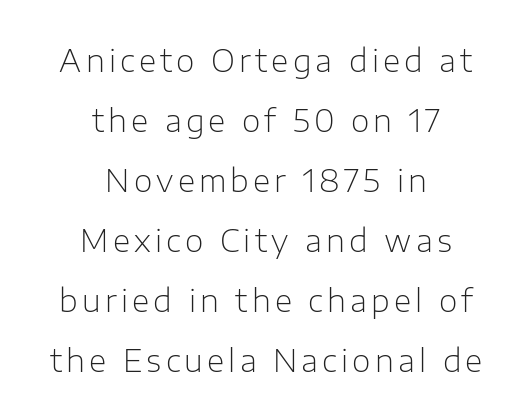
{"serif": "no", "italic": "no", "bold": "no", "weight": "light", "width": "normal", "stroke_contrast": "low", "x_height": "medium", "monospaced": "no", "underline": "no", "align": "center", "line_spacing": "loose", "line_spacing_ratio": 2.0, "glyph_px": 30}
